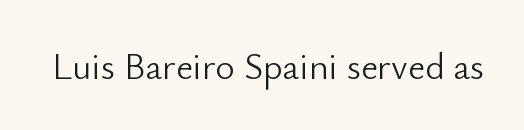
Words float on clear page, feet unadorned. Characters follow at the spacing the type designer built in. Each letter keeps its own natural width here, so spacing adapts to shape. Note: no serifs on the glyphs. If you drew a line through each stem, it would be perfectly vertical.
